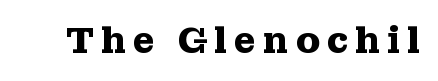
The image shows 36 px heavy, wide serif type, upright; set not underlined; medium stroke contrast and a medium x-height.
